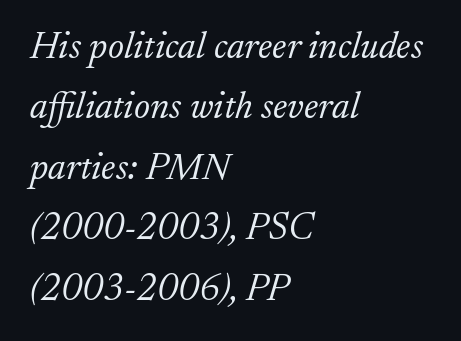
Tracking here is standard; glyphs follow each other at the usual distance. The text block is weighted toward the left margin, trailing off unevenly rightward. Look at the bottom of the vertical strokes: they flare into serifs here. The glyphs are unaccompanied by any horizontal stroke below them. The typography opts for an oblique posture over an upright one. The font is comparable to plain body text, perhaps lighter.
